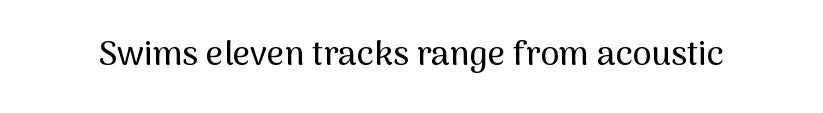
Q: Is the text italic (slanted)? A: No, it is upright.
Q: Is the typeface a serif or a sans-serif typeface? A: Sans-serif.
Q: Is the text underlined? A: No.
Q: Is the spacing between letters normal or unusually wide? A: Normal.
Q: Width (condensed, normal, or wide)? A: Normal.
Q: Stroke contrast? A: Medium.
Q: x-height? A: Medium.
Q: Monospaced? A: No.
